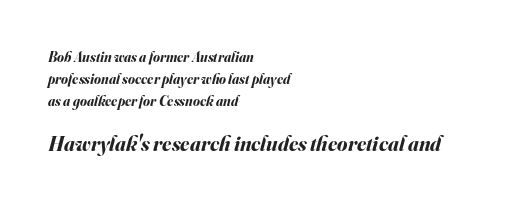
{"italic": "yes", "lean": "right", "slant_degrees": 16, "bold": "yes", "underline": "no", "align": "left", "line_spacing": "normal", "line_spacing_ratio": 1.56, "letter_spacing": "normal", "letter_spacing_em": 0.0, "larger_block": "second", "size_ratio": 1.5, "glyph_px": 21}
